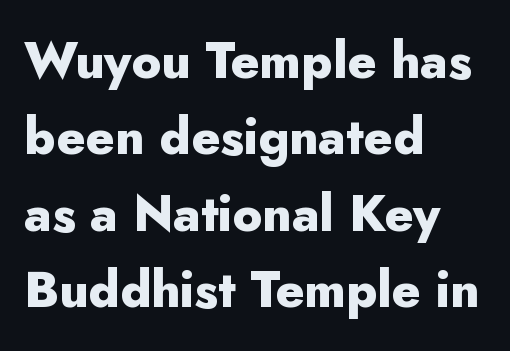
Q: Is the text bold? A: Yes.
Q: Is the text italic (slanted)? A: No, it is upright.
Q: Is the typeface a serif or a sans-serif typeface? A: Sans-serif.
Q: Is the text underlined? A: No.
Q: How is the paragraph aligned? A: Left-aligned.
Q: Is the spacing between letters normal or unusually wide? A: Normal.
Q: Is the spacing between lines tight, normal or loose? A: Normal.
Q: Width (condensed, normal, or wide)? A: Normal.
Q: Stroke contrast? A: Low.
Q: x-height? A: Small.
Q: Monospaced? A: No.
